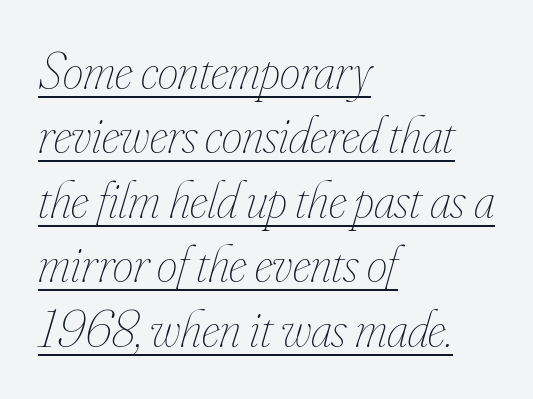
{"italic": "yes", "lean": "right", "slant_degrees": 16, "bold": "no", "weight": "thin", "width": "condensed", "stroke_contrast": "low", "x_height": "small", "monospaced": "no", "underline": "yes", "align": "left", "line_spacing_ratio": 1.24, "letter_spacing": "normal", "letter_spacing_em": 0.0, "glyph_px": 52}
